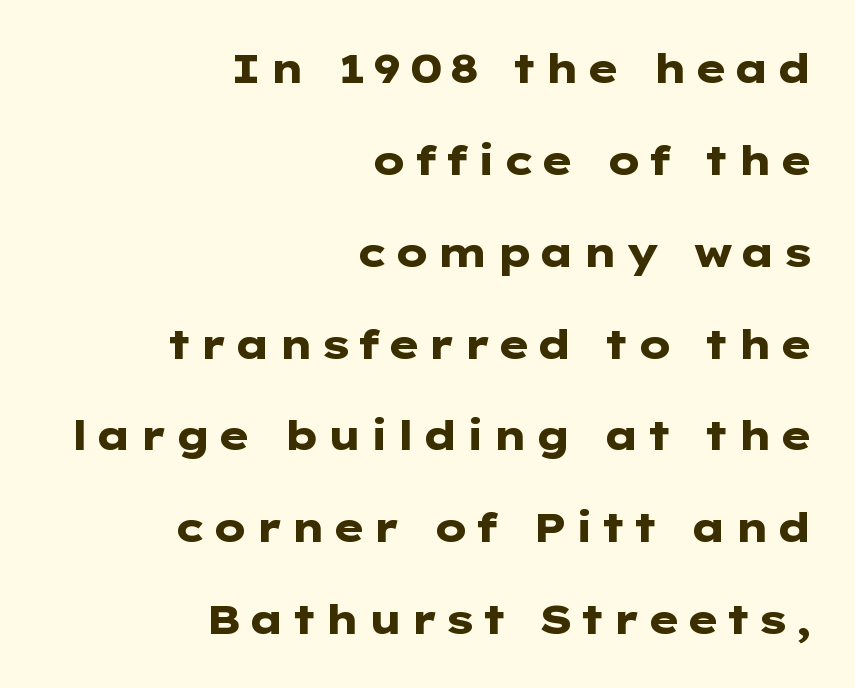
You can tell it's not italic because the verticals are truly vertical. The face used here is a sans, in the tradition of grotesques and geometrics. A typesetter would call this leading open, well beyond the default. The lines in this sample share a right terminus and differ only in where they begin. The baseline area is clear.
